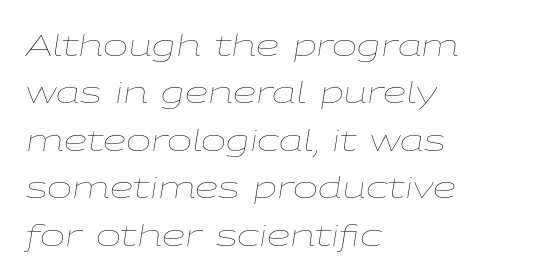
{"italic": "yes", "lean": "right", "slant_degrees": 9, "bold": "no", "weight": "thin", "width": "wide", "stroke_contrast": "low", "x_height": "medium", "monospaced": "no", "underline": "no", "align": "left", "line_spacing": "normal", "line_spacing_ratio": 1.58, "letter_spacing": "normal", "letter_spacing_em": 0.0, "glyph_px": 30}
